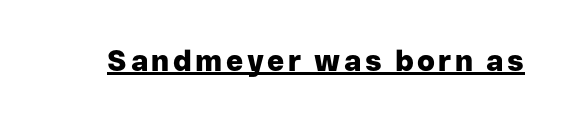
{"serif": "no", "italic": "no", "bold": "yes", "weight": "heavy", "width": "normal", "stroke_contrast": "low", "x_height": "medium", "monospaced": "no", "underline": "yes", "glyph_px": 29}
